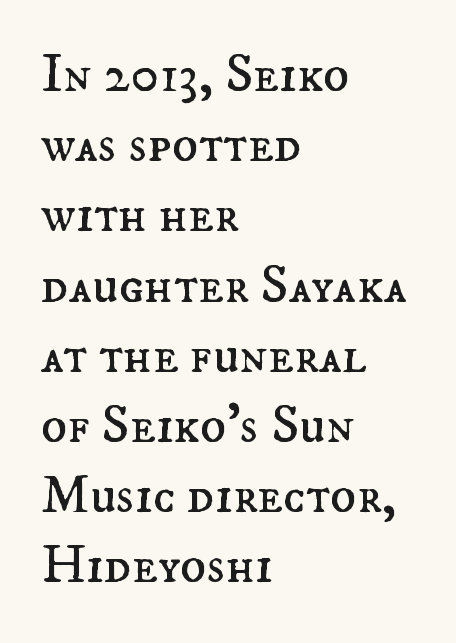
{"italic": "no", "bold": "no", "weight": "regular", "width": "normal", "stroke_contrast": "medium", "x_height": "small", "monospaced": "no", "underline": "no", "align": "left", "line_spacing": "normal", "line_spacing_ratio": 1.3, "letter_spacing": "normal", "letter_spacing_em": 0.0, "glyph_px": 54}
